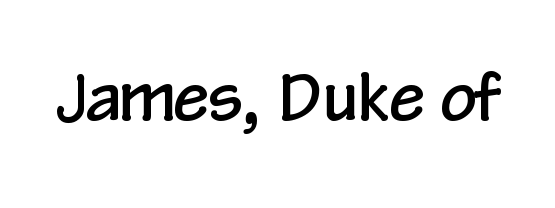
The image shows 64 px condensed sans-serif type, upright; set normal letter spacing, not underlined; low stroke contrast and a medium x-height.
